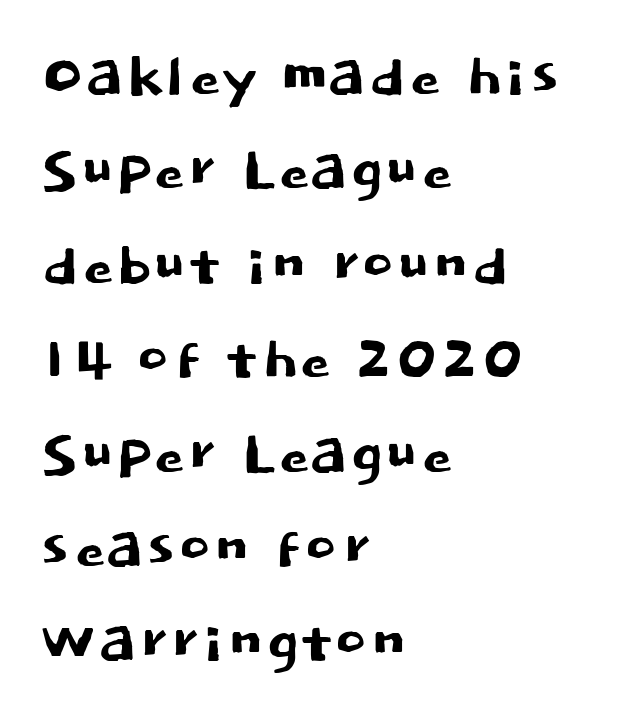
{"serif": "no", "italic": "no", "width": "normal", "stroke_contrast": "low", "x_height": "large", "monospaced": "no", "underline": "no", "align": "left", "line_spacing_ratio": 1.21, "letter_spacing": "normal", "letter_spacing_em": 0.0, "glyph_px": 78}
